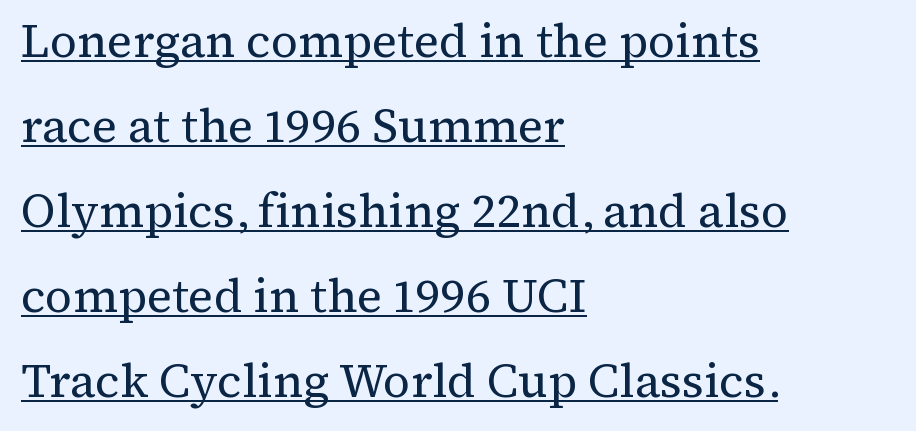
The face used here is seriffed, in the tradition of book romans. These lines stack with their left ends in a neat column. This is roman type, the default non-slanted kind. How are the letters spaced? Ordinarily, with no added tracking.
